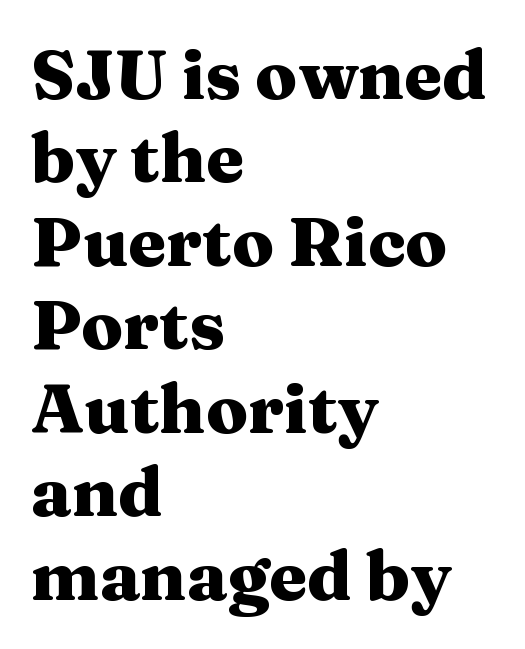
The image shows 69 px heavy, wide serif type, upright; set left-aligned, line spacing 1.21x, normal letter spacing, not underlined; medium stroke contrast and a medium x-height.
